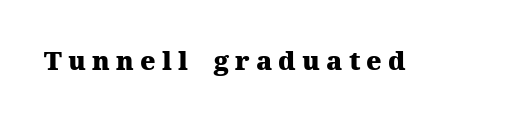
On the weight axis this lands at bold, roughly 700. Vertical strokes here are truly vertical. In terms of letterspacing, this is a distinctly airy, spread setting. The zone under the glyphs is completely vacant.
